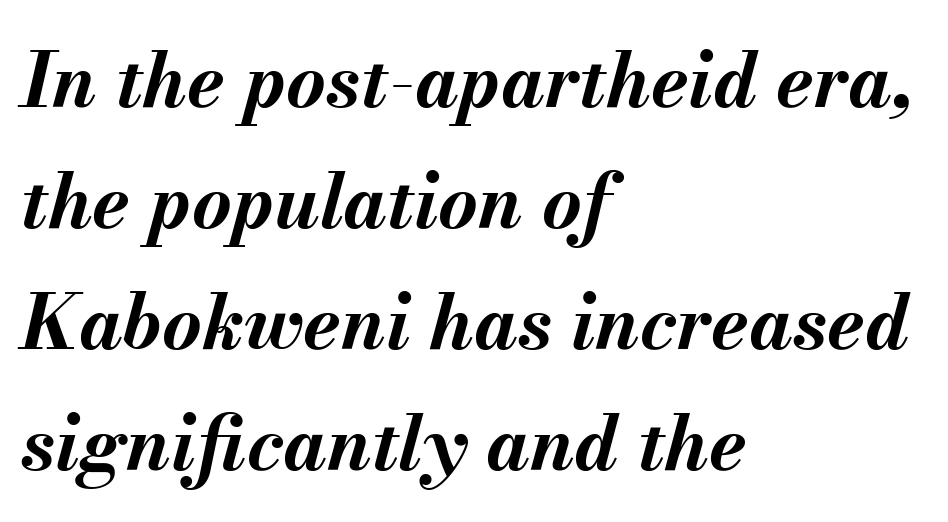
The image shows 76 px bold type, italic (leaning right); set left-aligned, normal line spacing (1.59x), normal letter spacing, not underlined; medium stroke contrast and a small x-height.
